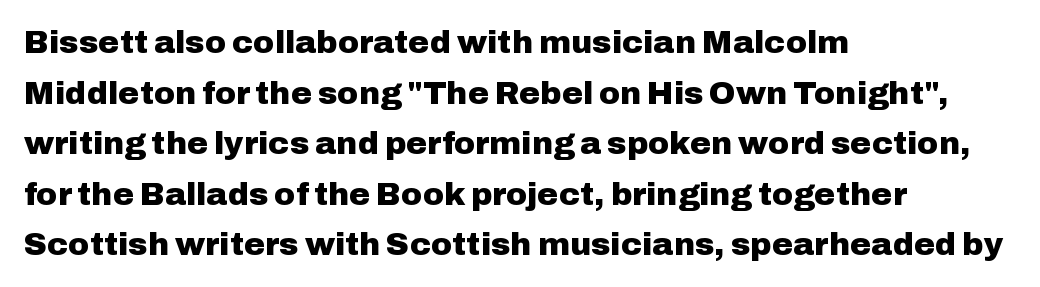
Q: Is the text bold? A: Yes.
Q: Is the text italic (slanted)? A: No, it is upright.
Q: Is the typeface a serif or a sans-serif typeface? A: Sans-serif.
Q: Is the text underlined? A: No.
Q: How is the paragraph aligned? A: Left-aligned.
Q: Is the spacing between letters normal or unusually wide? A: Normal.
Q: Is the spacing between lines tight, normal or loose? A: Normal.
Q: Width (condensed, normal, or wide)? A: Normal.
Q: Stroke contrast? A: Low.
Q: x-height? A: Medium.
Q: Monospaced? A: No.
